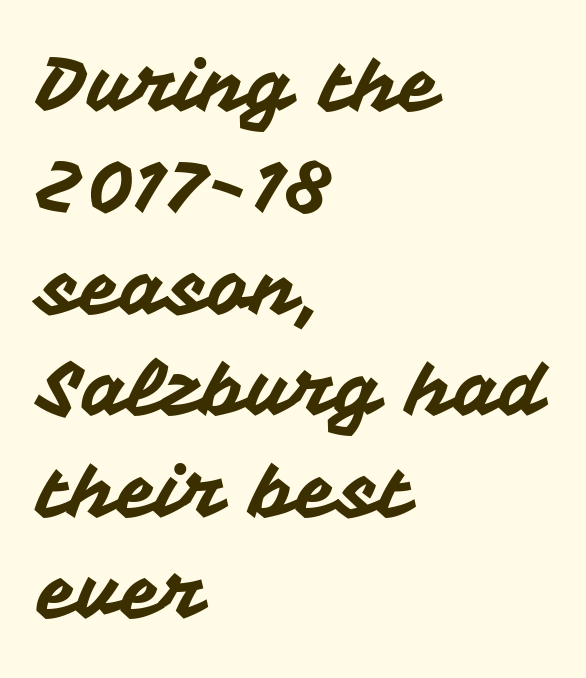
Q: Is the text italic (slanted)? A: Yes.
Q: Is the typeface a serif or a sans-serif typeface? A: Sans-serif.
Q: Is the text underlined? A: No.
Q: How is the paragraph aligned? A: Left-aligned.
Q: Is the spacing between letters normal or unusually wide? A: Normal.
Q: Is the spacing between lines tight, normal or loose? A: Normal.
Q: Width (condensed, normal, or wide)? A: Normal.
Q: Stroke contrast? A: Medium.
Q: x-height? A: Medium.
Q: Monospaced? A: No.
